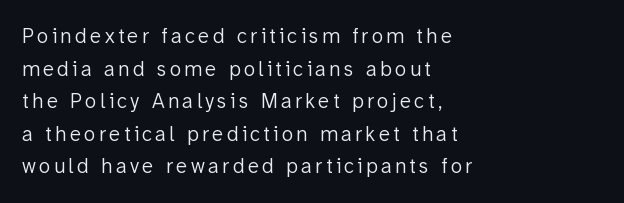
{"italic": "no", "bold": "no", "underline": "no", "align": "left", "line_spacing": "normal", "line_spacing_ratio": 1.55, "glyph_px": 21}
